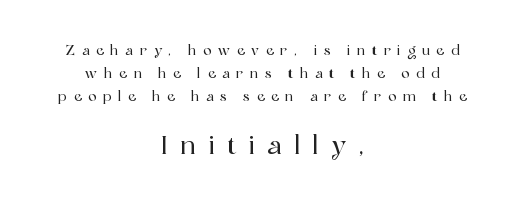
{"italic": "no", "underline": "no", "align": "center", "line_spacing": "normal", "line_spacing_ratio": 1.65, "letter_spacing": "wide", "letter_spacing_em": 0.47, "larger_block": "second", "size_ratio": 1.86, "glyph_px": 26}
